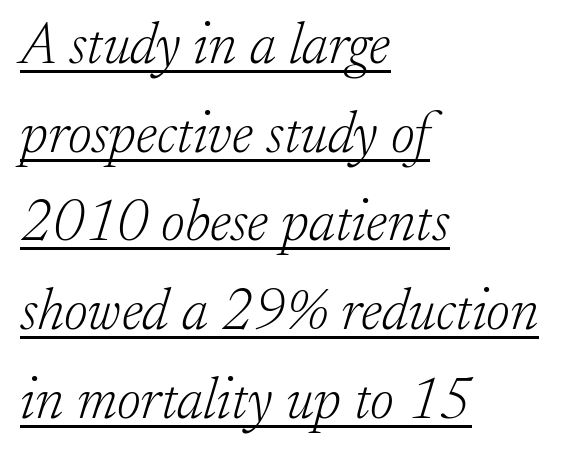
These characters rest on top of a visible drawn line. Each line starts at the same left margin while the right side varies. This reads as an unemphasized weight, regular at the heaviest. Each word holds together tightly as a unit, with standard inter-letter gaps. Yep, those are serifs on the letters. Varying glyph widths throughout — classic text-font behaviour.
